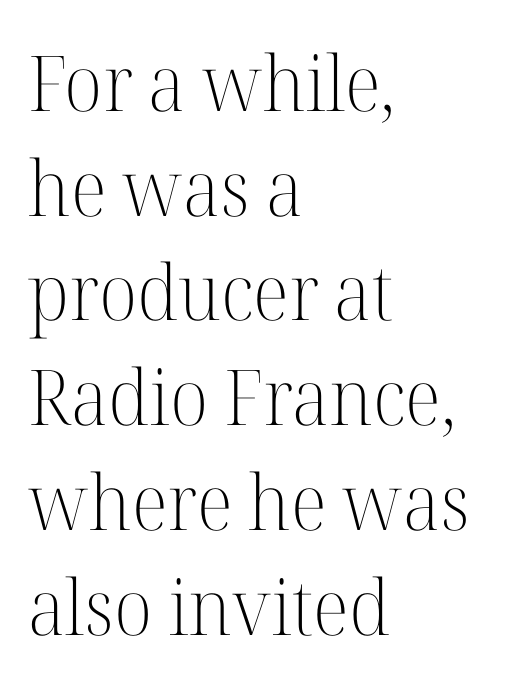
{"serif": "yes", "italic": "no", "bold": "no", "weight": "light", "width": "normal", "stroke_contrast": "high", "x_height": "medium", "monospaced": "no", "underline": "no", "align": "left", "line_spacing": "normal", "line_spacing_ratio": 1.36, "letter_spacing": "normal", "letter_spacing_em": 0.0, "glyph_px": 77}
